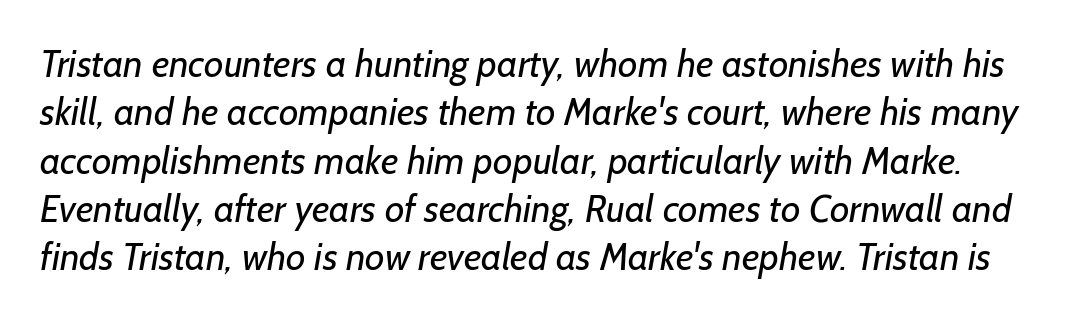
Q: Is the text bold? A: No.
Q: Is the typeface a serif or a sans-serif typeface? A: Sans-serif.
Q: Is the text underlined? A: No.
Q: Is the spacing between letters normal or unusually wide? A: Normal.
Q: Is the spacing between lines tight, normal or loose? A: Normal.
Q: Width (condensed, normal, or wide)? A: Normal.
Q: Stroke contrast? A: Low.
Q: x-height? A: Medium.
Q: Monospaced? A: No.
